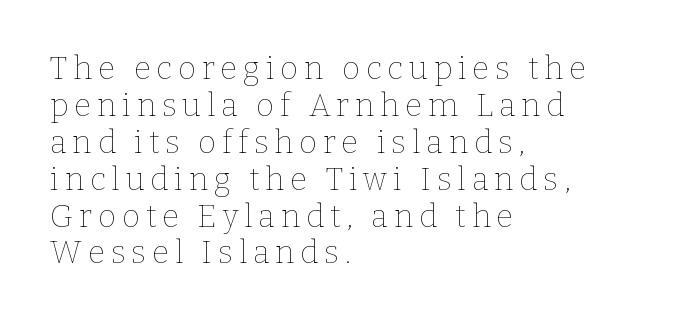
Q: Is the text bold? A: No.
Q: Is the text italic (slanted)? A: No, it is upright.
Q: Is the text underlined? A: No.
Q: How is the paragraph aligned? A: Left-aligned.
Q: Width (condensed, normal, or wide)? A: Normal.
Q: Stroke contrast? A: Low.
Q: x-height? A: Medium.
Q: Monospaced? A: No.
